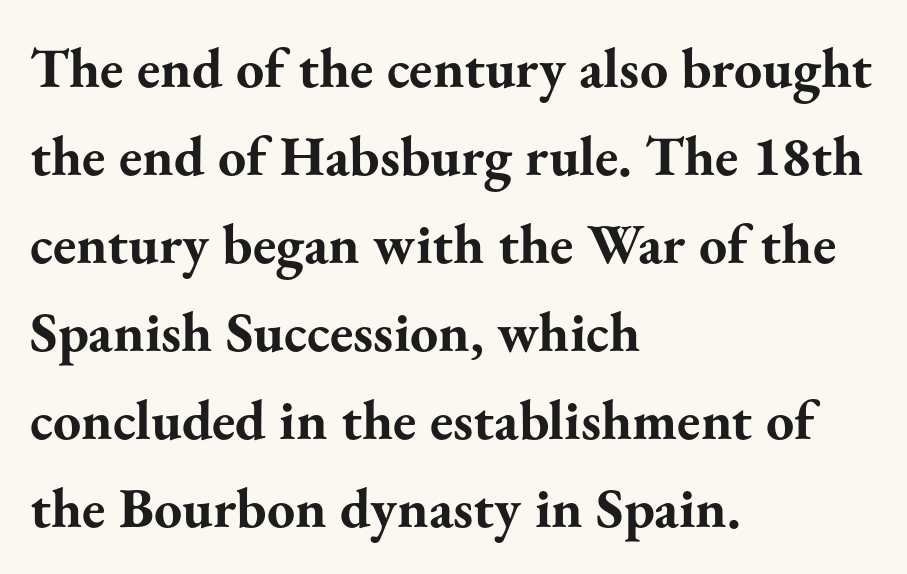
{"serif": "yes", "italic": "no", "bold": "yes", "weight": "bold", "width": "normal", "stroke_contrast": "medium", "x_height": "small", "monospaced": "no", "underline": "no", "align": "left", "line_spacing": "normal", "line_spacing_ratio": 1.57, "letter_spacing": "normal", "letter_spacing_em": 0.0, "glyph_px": 56}
